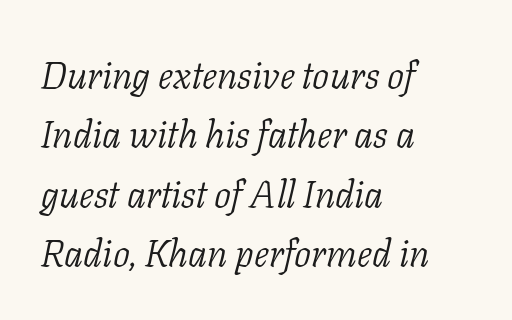
The image shows 38 px light serif type, italic (leaning right); set left-aligned, normal line spacing (1.56x), normal letter spacing, not underlined; low stroke contrast and a medium x-height.
